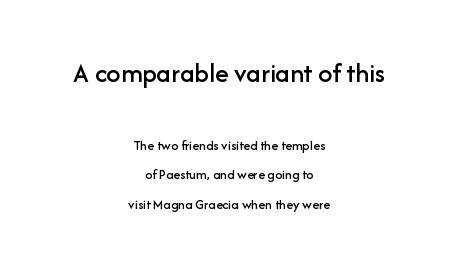
Tracking value appears to be zero — textbook default spacing. A typesetter would mark this as roman, not italic. Classification — sans serif. Underline: absent.
